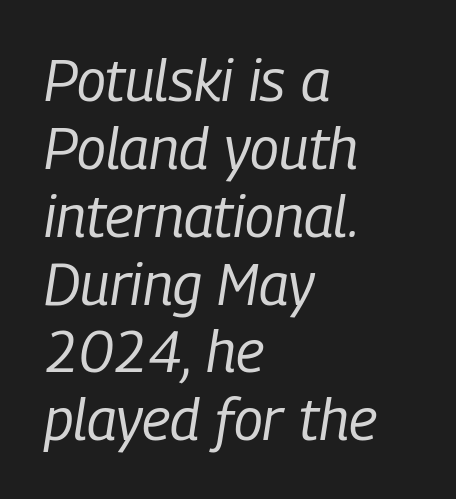
This sample has the flowing, uneven cadence of proportional lettering. No letter is thick-stroked: the sample isn't bold. An italicized treatment has been applied to the whole sample. Visually the block forms a straight wall on the left and a jagged coastline on the right.
